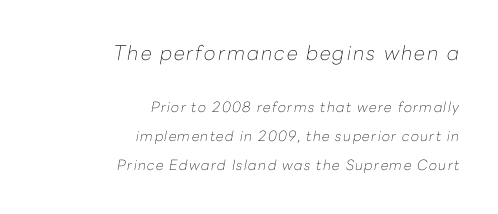
The image shows 20 px text type, italic (leaning right); set right-aligned, loose line spacing (2.09x), not underlined; the first (top) block is 1.43x larger.
